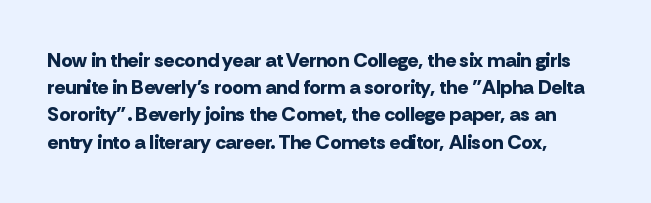
Q: Is the text bold? A: Yes.
Q: Is the text italic (slanted)? A: No, it is upright.
Q: Is the text underlined? A: No.
Q: How is the paragraph aligned? A: Left-aligned.
Q: Is the spacing between letters normal or unusually wide? A: Normal.
Q: Is the spacing between lines tight, normal or loose? A: Normal.
